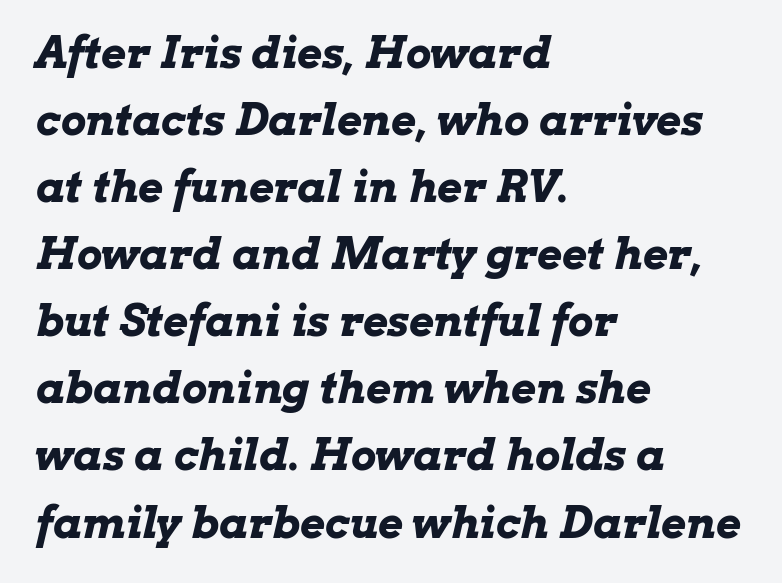
The face used here is rendered with its standard letterfit. Alignment: flush left. Rows of type keep a routine distance in the vertical direction. A clean baseline with only descenders dipping below it.
